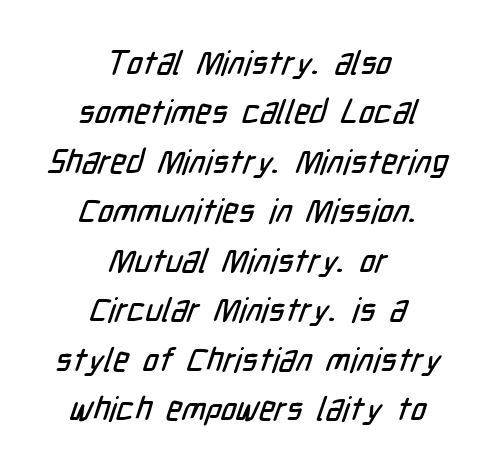
{"serif": "no", "width": "condensed", "stroke_contrast": "low", "x_height": "medium", "monospaced": "no", "underline": "no", "align": "center", "line_spacing": "normal", "line_spacing_ratio": 1.5, "letter_spacing": "normal", "letter_spacing_em": 0.0, "glyph_px": 33}
